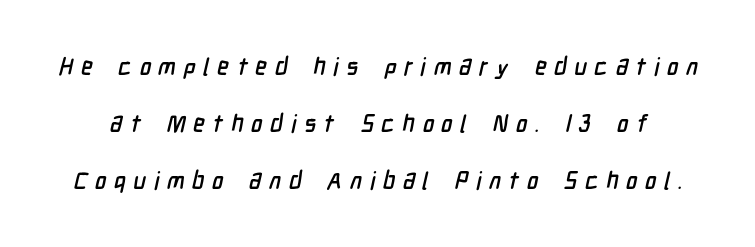
The image shows 24 px text type; set loose line spacing (2.37x), unusually wide letter spacing (+0.32 em), not underlined.
